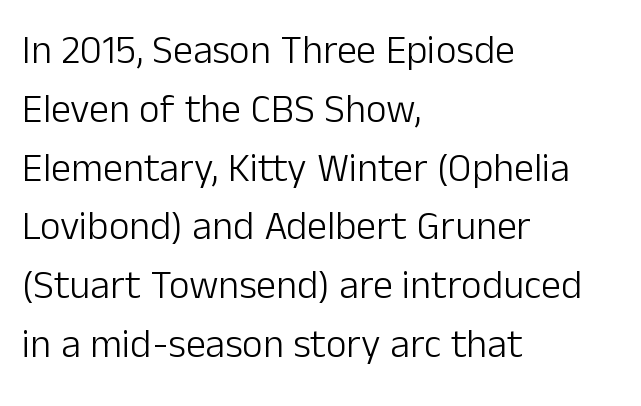
Q: Is the text bold? A: No.
Q: Is the text italic (slanted)? A: No, it is upright.
Q: Is the typeface a serif or a sans-serif typeface? A: Sans-serif.
Q: Is the text underlined? A: No.
Q: How is the paragraph aligned? A: Left-aligned.
Q: Is the spacing between letters normal or unusually wide? A: Normal.
Q: Is the spacing between lines tight, normal or loose? A: Normal.
Q: Width (condensed, normal, or wide)? A: Normal.
Q: Stroke contrast? A: Low.
Q: x-height? A: Medium.
Q: Monospaced? A: No.
